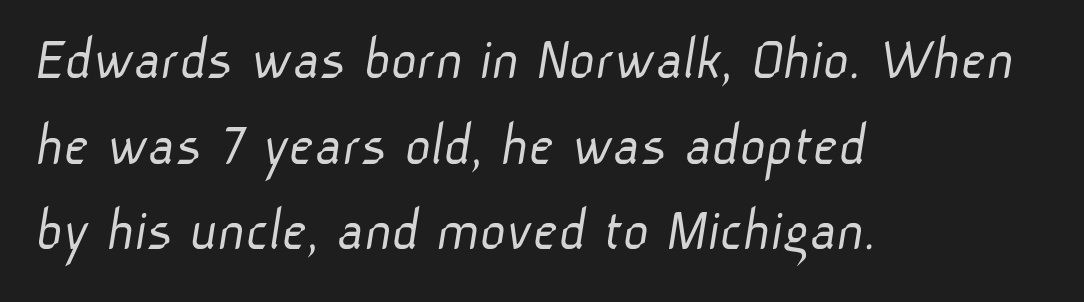
The image shows 63 px light sans-serif type; set left-aligned, normal line spacing (1.36x), normal letter spacing, not underlined; low stroke contrast and a medium x-height.
